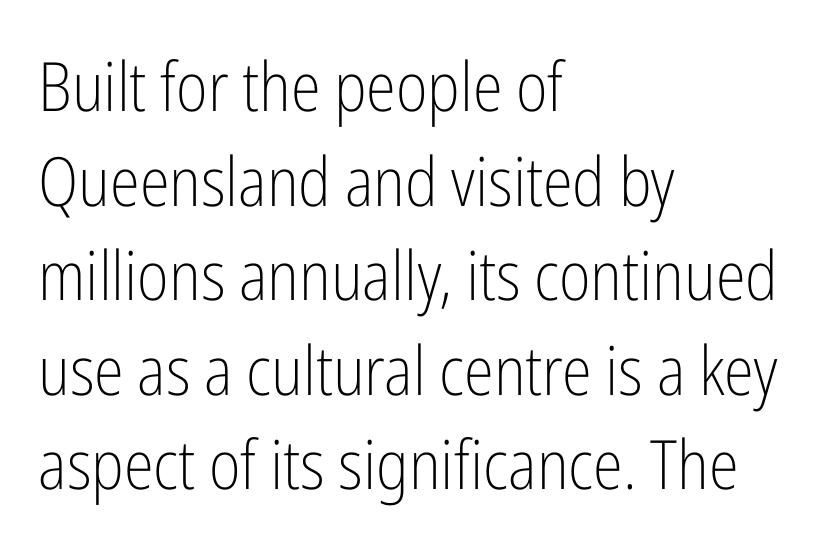
The image shows 68 px light, condensed sans-serif type, upright; set left-aligned, normal line spacing (1.39x), normal letter spacing, not underlined; low stroke contrast and a medium x-height.
